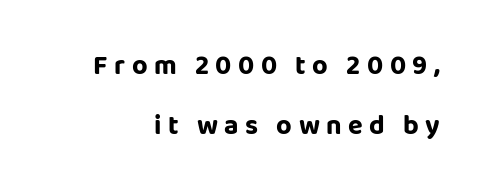
{"italic": "no", "bold": "yes", "underline": "no", "line_spacing": "loose", "line_spacing_ratio": 2.24, "letter_spacing": "wide", "letter_spacing_em": 0.24, "glyph_px": 27}
